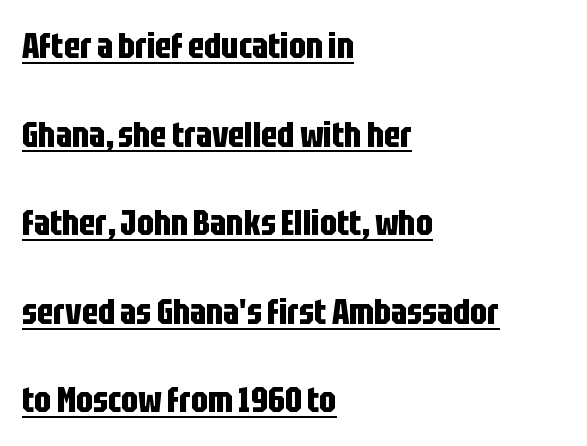
The image shows 36 px bold, condensed sans-serif type, upright; set left-aligned, loose line spacing (2.46x), normal letter spacing, underlined; low stroke contrast and a large x-height.
